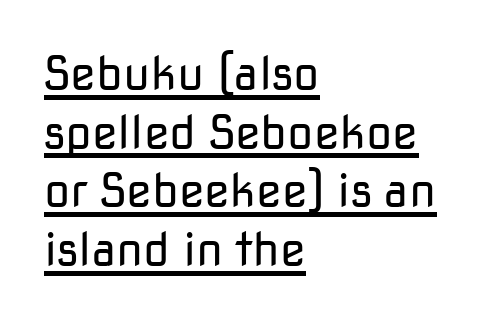
Q: Is the text bold? A: No.
Q: Is the text italic (slanted)? A: No, it is upright.
Q: Is the typeface a serif or a sans-serif typeface? A: Sans-serif.
Q: Is the text underlined? A: Yes.
Q: How is the paragraph aligned? A: Left-aligned.
Q: Is the spacing between letters normal or unusually wide? A: Normal.
Q: Is the spacing between lines tight, normal or loose? A: Normal.
Q: Width (condensed, normal, or wide)? A: Normal.
Q: Stroke contrast? A: Low.
Q: x-height? A: Medium.
Q: Monospaced? A: No.
